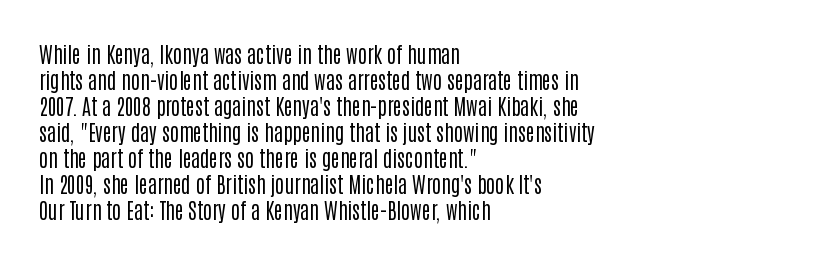
{"italic": "no", "bold": "no", "underline": "no", "align": "left", "line_spacing_ratio": 1.24, "letter_spacing": "normal", "letter_spacing_em": 0.0, "glyph_px": 21}
